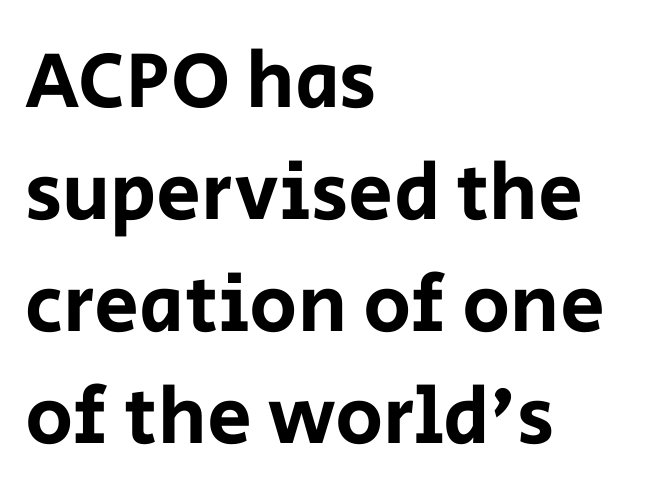
{"serif": "no", "italic": "no", "width": "normal", "stroke_contrast": "low", "x_height": "large", "monospaced": "no", "underline": "no", "align": "left", "line_spacing": "normal", "line_spacing_ratio": 1.4, "letter_spacing": "normal", "letter_spacing_em": 0.0, "glyph_px": 80}
